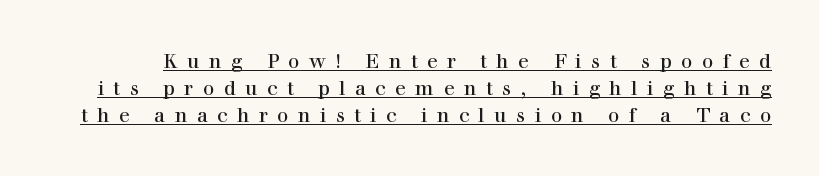
The image shows 20 px text type, upright; set normal line spacing (1.35x), unusually wide letter spacing (+0.47 em), underlined.
